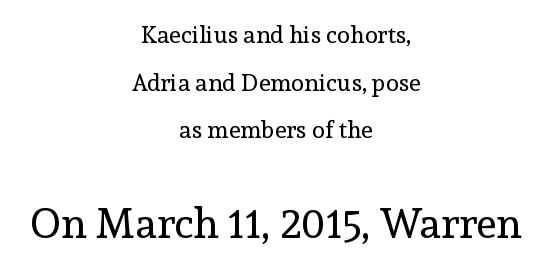
Q: Is the text bold? A: No.
Q: Is the text italic (slanted)? A: No, it is upright.
Q: Is the typeface a serif or a sans-serif typeface? A: Serif.
Q: Is the text underlined? A: No.
Q: How is the paragraph aligned? A: Centered.
Q: Is the spacing between letters normal or unusually wide? A: Normal.
Q: Is the spacing between lines tight, normal or loose? A: Loose.
Q: Which block of text is set in a larger size, the first (top) or the second (bottom)? A: The second (bottom) one.
Q: Width (condensed, normal, or wide)? A: Normal.
Q: x-height? A: Medium.
Q: Monospaced? A: No.
